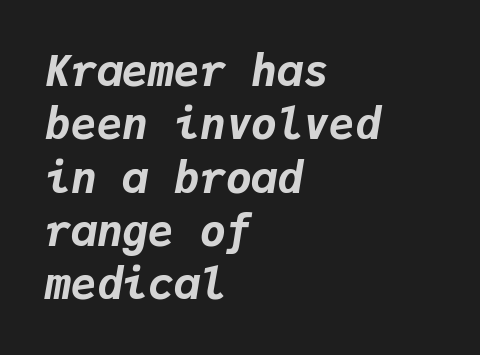
The image shows 43 px bold type, italic (leaning right), monospaced; set left-aligned, line spacing 1.24x, normal letter spacing, not underlined; low stroke contrast and a medium x-height.
